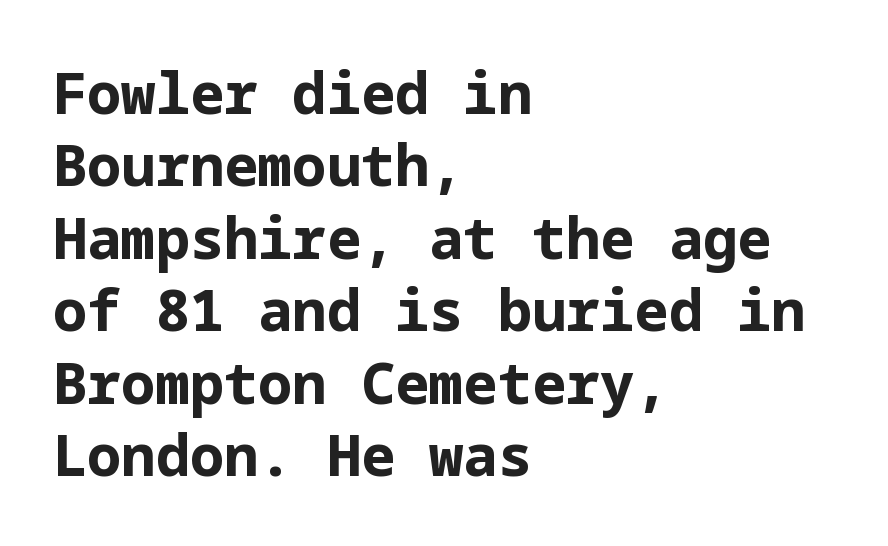
This is roman type, the default non-slanted kind. Set as a true bold cut, around the 700 mark. The paragraph has a hard left edge and a soft right edge. The baseline area is clear. Glyph-to-glyph distance matches everyday printed text.
